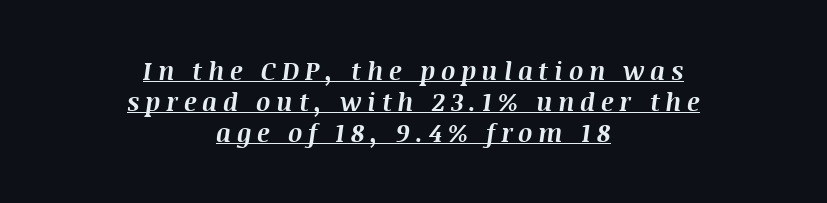
{"italic": "yes", "lean": "right", "slant_degrees": 8, "bold": "yes", "underline": "yes", "align": "center", "line_spacing_ratio": 1.24, "letter_spacing": "wide", "letter_spacing_em": 0.23, "glyph_px": 25}
